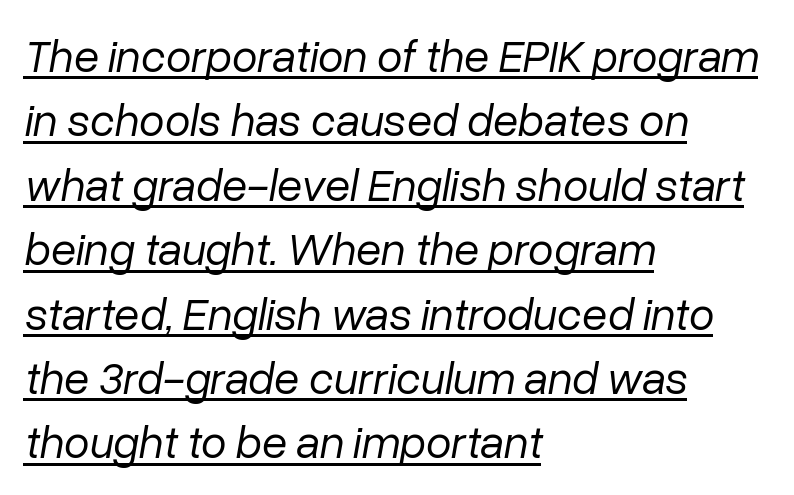
Q: Is the text bold? A: No.
Q: Is the text italic (slanted)? A: Yes, it leans right by about 10 degrees.
Q: Is the text underlined? A: Yes.
Q: How is the paragraph aligned? A: Left-aligned.
Q: Is the spacing between letters normal or unusually wide? A: Normal.
Q: Is the spacing between lines tight, normal or loose? A: Normal.
Q: Width (condensed, normal, or wide)? A: Normal.
Q: Stroke contrast? A: Low.
Q: x-height? A: Medium.
Q: Monospaced? A: No.
